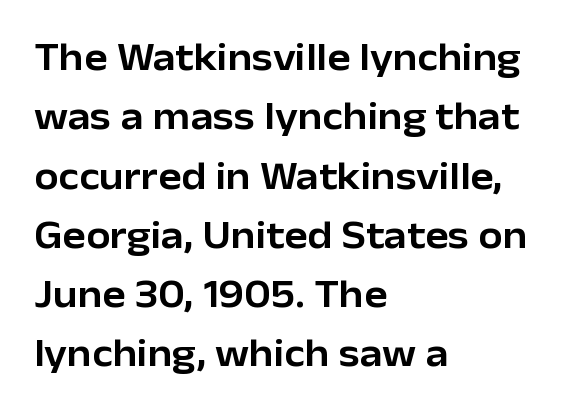
Q: Is the text italic (slanted)? A: No, it is upright.
Q: Is the typeface a serif or a sans-serif typeface? A: Sans-serif.
Q: Is the text underlined? A: No.
Q: How is the paragraph aligned? A: Left-aligned.
Q: Is the spacing between letters normal or unusually wide? A: Normal.
Q: Is the spacing between lines tight, normal or loose? A: Normal.
Q: Width (condensed, normal, or wide)? A: Normal.
Q: Stroke contrast? A: Low.
Q: x-height? A: Medium.
Q: Monospaced? A: No.
